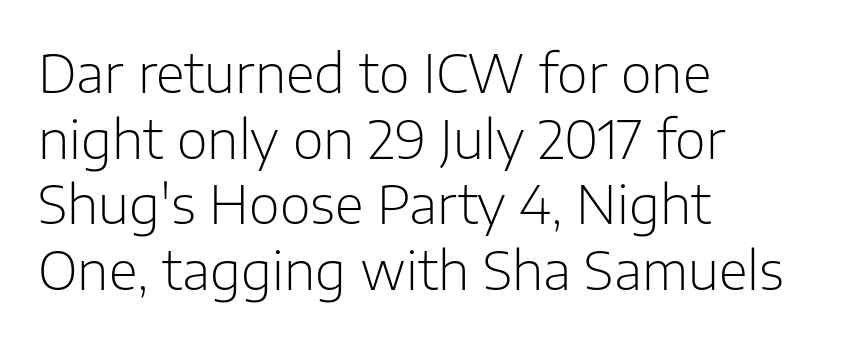
The image shows 53 px light sans-serif type, upright; set left-aligned, line spacing 1.24x, normal letter spacing, not underlined; low stroke contrast and a medium x-height.
